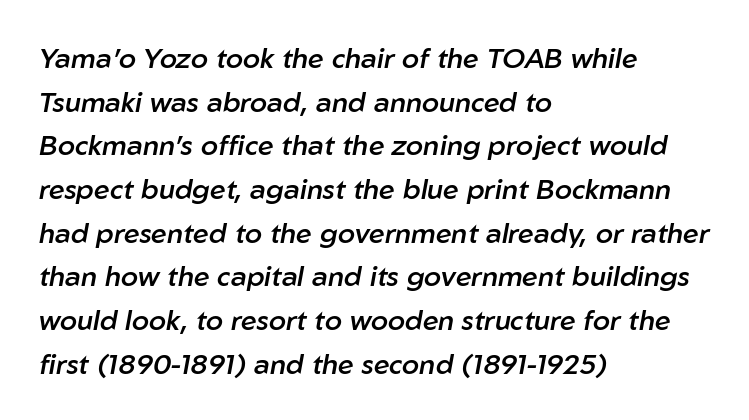
Q: Is the text bold? A: Semi-bold.
Q: Is the text italic (slanted)? A: Yes, it leans right by about 10 degrees.
Q: Is the text underlined? A: No.
Q: How is the paragraph aligned? A: Left-aligned.
Q: Is the spacing between letters normal or unusually wide? A: Normal.
Q: Is the spacing between lines tight, normal or loose? A: Normal.
Q: Width (condensed, normal, or wide)? A: Normal.
Q: Stroke contrast? A: Low.
Q: x-height? A: Medium.
Q: Monospaced? A: No.
